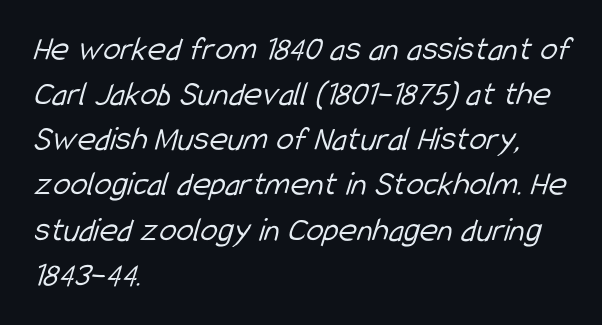
Leftover space on each line is placed entirely after the last word. The designer went with a sans here, leaving each stem footless. Honestly, the row spacing looks completely unremarkable. Is the letter spacing exaggerated? No — it looks like the ordinary default. The weight would be labelled regular, book, light, or lighter still.
